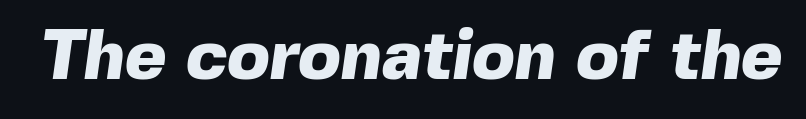
The image shows 70 px heavy sans-serif type; set normal letter spacing, not underlined; a medium x-height.
